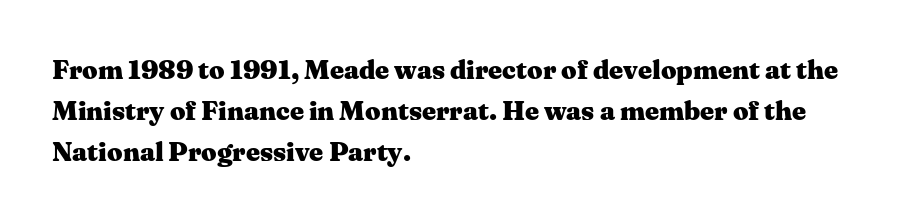
The image shows 27 px bold type, upright; set left-aligned, normal line spacing (1.52x), normal letter spacing, not underlined.
